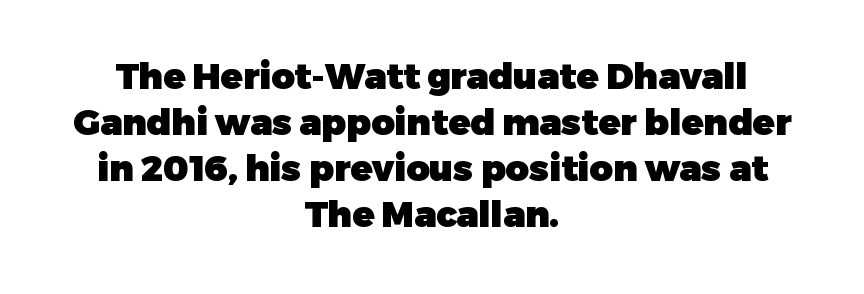
Q: Is the text bold? A: Yes.
Q: Is the text italic (slanted)? A: No, it is upright.
Q: Is the typeface a serif or a sans-serif typeface? A: Sans-serif.
Q: Is the text underlined? A: No.
Q: How is the paragraph aligned? A: Centered.
Q: Is the spacing between letters normal or unusually wide? A: Normal.
Q: Is the spacing between lines tight, normal or loose? A: Normal.
Q: Width (condensed, normal, or wide)? A: Normal.
Q: Stroke contrast? A: Low.
Q: x-height? A: Medium.
Q: Monospaced? A: No.
